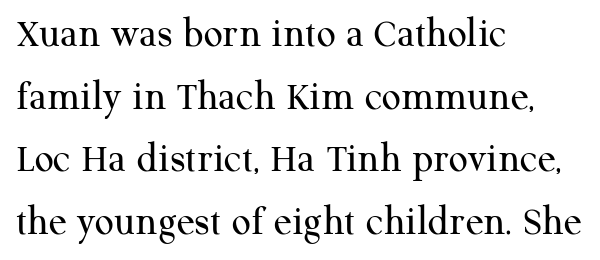
{"serif": "yes", "italic": "no", "bold": "no", "weight": "regular", "width": "normal", "stroke_contrast": "medium", "x_height": "medium", "monospaced": "no", "underline": "no", "align": "left", "line_spacing": "normal", "line_spacing_ratio": 1.49, "letter_spacing": "normal", "letter_spacing_em": 0.0, "glyph_px": 42}
